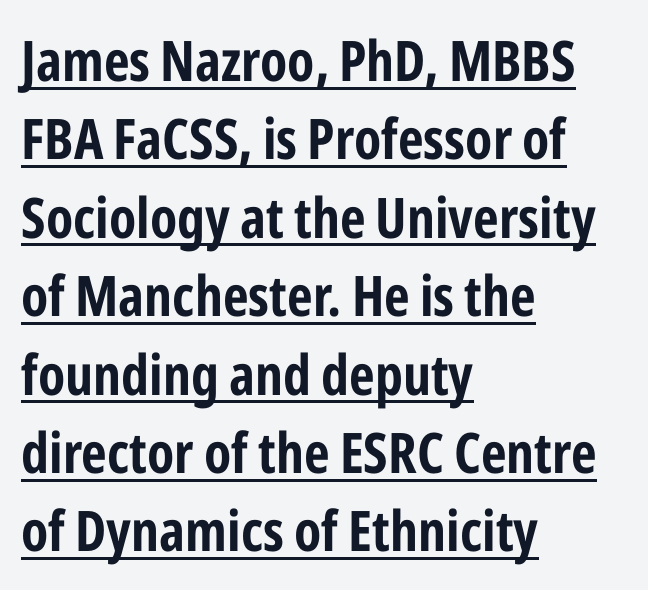
The image shows 56 px bold, condensed sans-serif type, upright; set left-aligned, normal line spacing (1.4x), normal letter spacing, underlined; low stroke contrast and a medium x-height.
